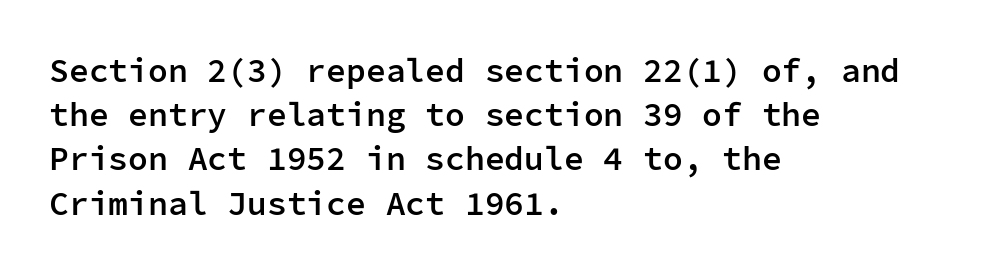
The image shows 33 px semibold sans-serif type, upright, monospaced; set left-aligned, normal line spacing (1.34x), normal letter spacing, not underlined; low stroke contrast and a medium x-height.
